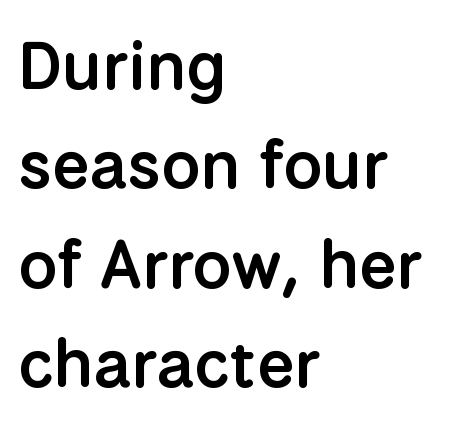
The image shows 68 px semibold sans-serif type, upright; set left-aligned, normal line spacing (1.46x), normal letter spacing, not underlined; low stroke contrast and a medium x-height.
